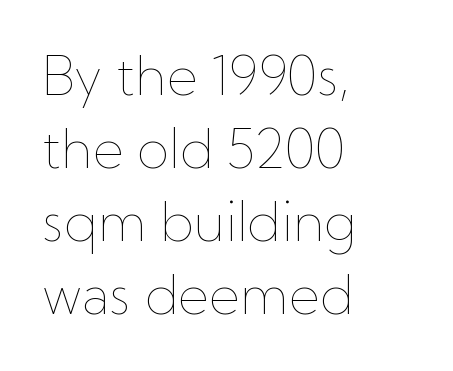
{"italic": "no", "bold": "no", "weight": "thin", "width": "normal", "stroke_contrast": "low", "x_height": "medium", "monospaced": "no", "underline": "no", "align": "left", "line_spacing": "normal", "line_spacing_ratio": 1.38, "letter_spacing": "normal", "letter_spacing_em": 0.0, "glyph_px": 53}
